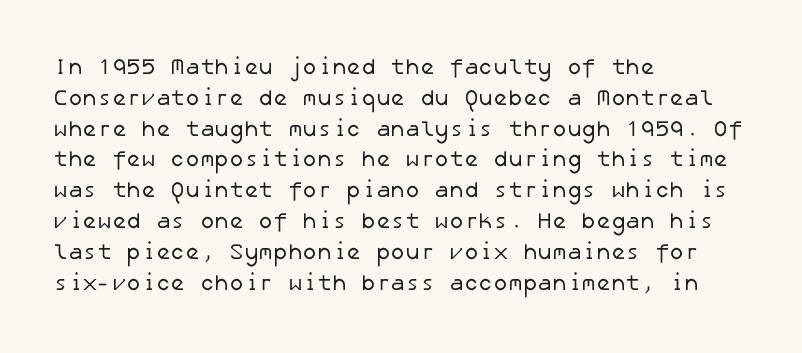
Q: Is the text bold? A: No.
Q: Is the text underlined? A: No.
Q: How is the paragraph aligned? A: Left-aligned.
Q: Is the spacing between letters normal or unusually wide? A: Normal.
Q: Is the spacing between lines tight, normal or loose? A: Normal.
